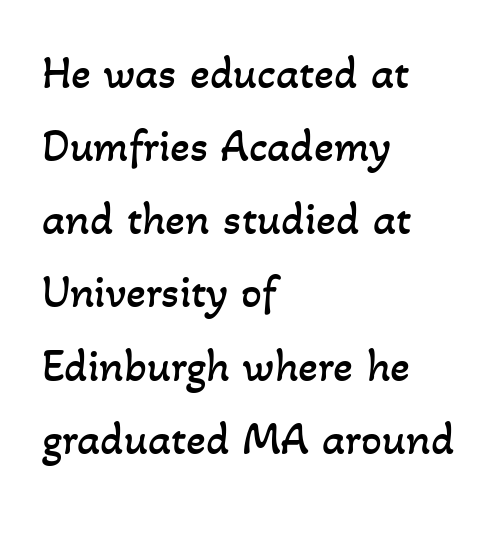
{"bold": "no", "weight": "regular", "width": "normal", "stroke_contrast": "low", "x_height": "small", "monospaced": "no", "underline": "no", "align": "left", "line_spacing": "normal", "line_spacing_ratio": 1.59, "letter_spacing": "normal", "letter_spacing_em": 0.0, "glyph_px": 46}
